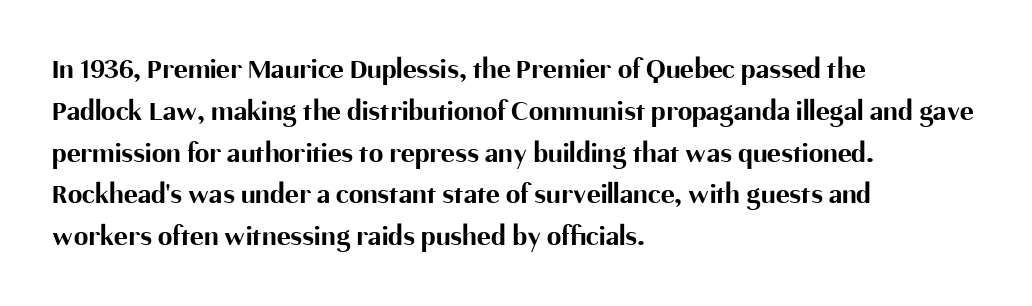
Q: Is the text bold? A: Yes.
Q: Is the text italic (slanted)? A: No, it is upright.
Q: Is the typeface a serif or a sans-serif typeface? A: Sans-serif.
Q: Is the text underlined? A: No.
Q: How is the paragraph aligned? A: Left-aligned.
Q: Is the spacing between letters normal or unusually wide? A: Normal.
Q: Is the spacing between lines tight, normal or loose? A: Normal.
Q: Width (condensed, normal, or wide)? A: Normal.
Q: Stroke contrast? A: Medium.
Q: x-height? A: Medium.
Q: Monospaced? A: No.
